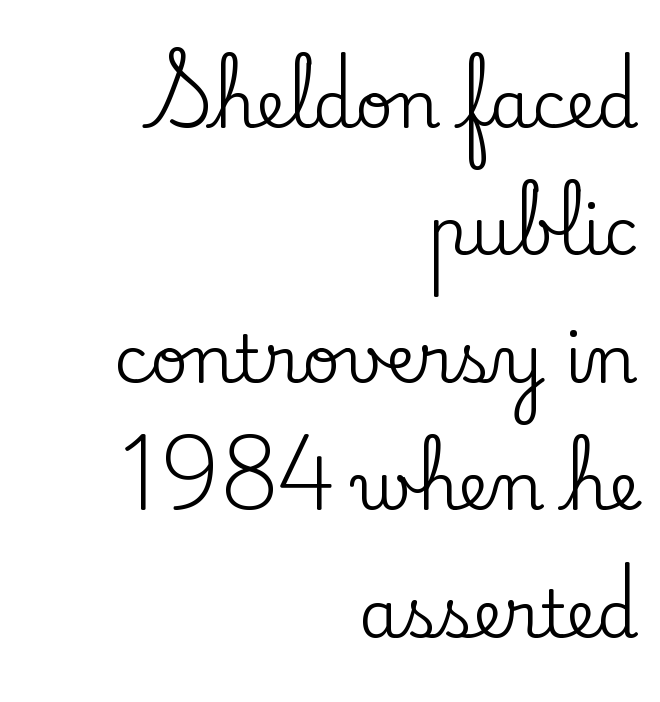
Is the letter spacing exaggerated? No — it looks like the ordinary default. The specimen reads as upright at a glance. Casual observation: everything's shoved over to the right. You could not count columns in this text — the font is proportionally spaced. Is this a sans? No — the strokes have serifs. Words float on clear page, feet unadorned.
